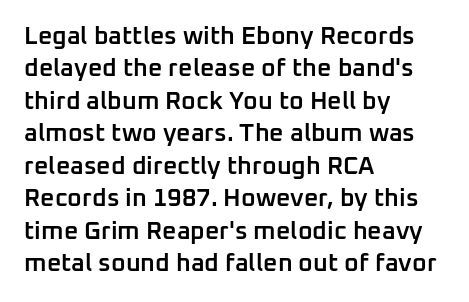
The image shows 25 px text type, upright; set left-aligned, normal line spacing (1.3x), normal letter spacing, not underlined.
